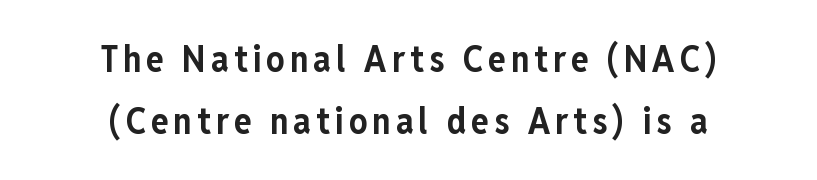
Unmarked baselines from the first word to the last. Note the varied advance widths — an 'i' is clearly narrower than an 'm'. You can tell it's not italic because the verticals are truly vertical. This rendering employs a face without finishing strokes, i.e., a sans-serif. A student would call this center alignment; a typographer would say set centered.
